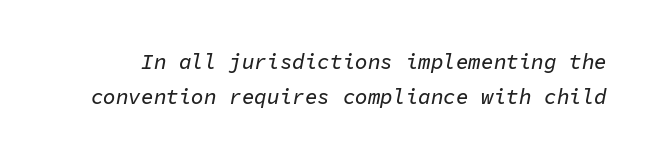
The image shows 21 px text type, italic (leaning right); set normal line spacing (1.68x), normal letter spacing, not underlined.
